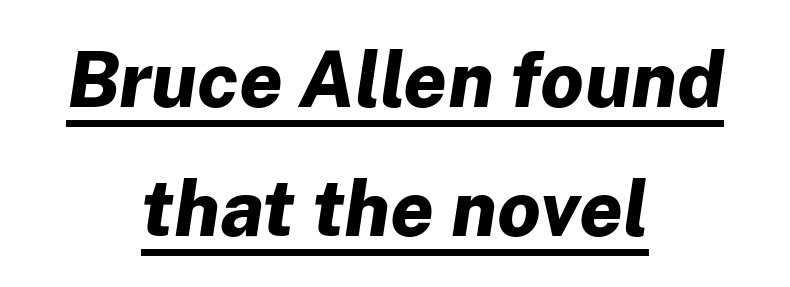
Q: Is the text bold? A: Yes.
Q: Is the text italic (slanted)? A: Yes, it leans right by about 8 degrees.
Q: Is the text underlined? A: Yes.
Q: How is the paragraph aligned? A: Centered.
Q: Is the spacing between letters normal or unusually wide? A: Normal.
Q: Is the spacing between lines tight, normal or loose? A: Normal.
Q: Width (condensed, normal, or wide)? A: Normal.
Q: Stroke contrast? A: Low.
Q: x-height? A: Medium.
Q: Monospaced? A: No.
